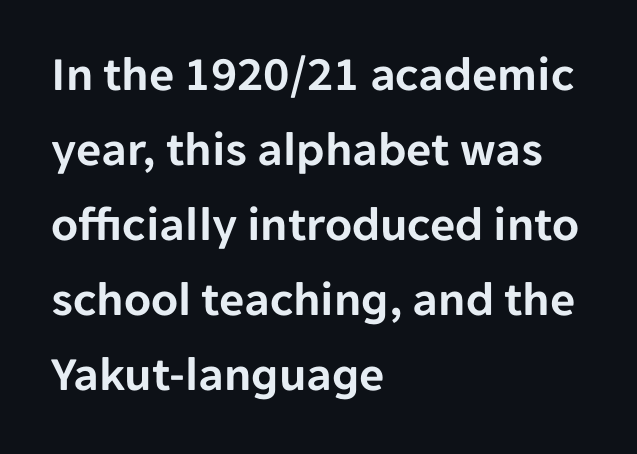
The image shows 49 px sans-serif type, upright; set left-aligned, normal line spacing (1.53x), normal letter spacing, not underlined; low stroke contrast and a medium x-height.
